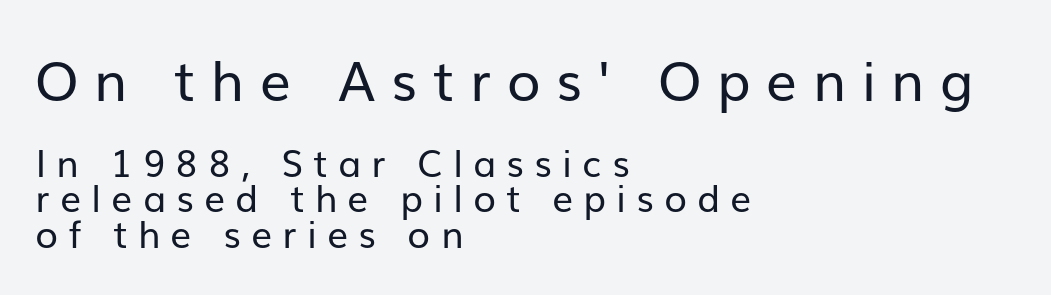
Q: Is the text bold? A: No.
Q: Is the text italic (slanted)? A: No, it is upright.
Q: Is the typeface a serif or a sans-serif typeface? A: Sans-serif.
Q: Is the text underlined? A: No.
Q: How is the paragraph aligned? A: Left-aligned.
Q: Is the spacing between letters normal or unusually wide? A: Unusually wide.
Q: Is the spacing between lines tight, normal or loose? A: Tight.
Q: Which block of text is set in a larger size, the first (top) or the second (bottom)? A: The first (top) one.
Q: Width (condensed, normal, or wide)? A: Normal.
Q: Stroke contrast? A: Low.
Q: x-height? A: Medium.
Q: Monospaced? A: No.
